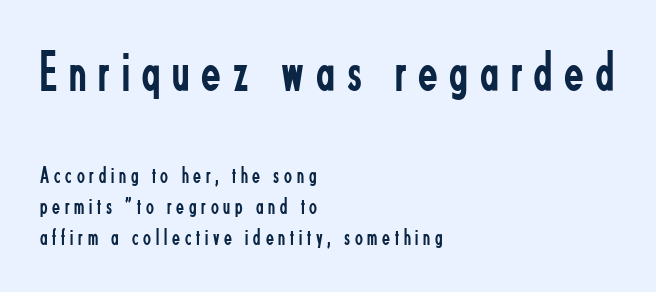
{"serif": "no", "italic": "no", "bold": "no", "weight": "regular", "width": "condensed", "stroke_contrast": "low", "x_height": "small", "monospaced": "no", "underline": "no", "align": "left", "line_spacing": "normal", "line_spacing_ratio": 1.34, "letter_spacing": "wide", "letter_spacing_em": 0.21, "larger_block": "first", "size_ratio": 2.48, "glyph_px": 57}
